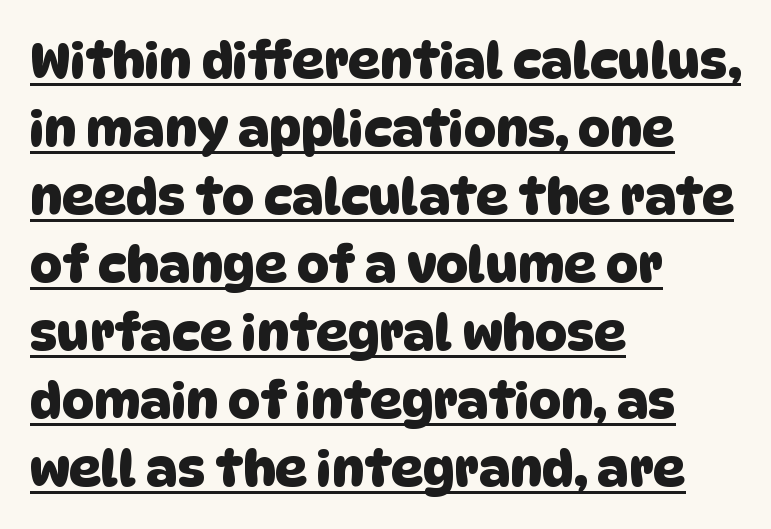
{"serif": "no", "width": "normal", "stroke_contrast": "low", "x_height": "large", "monospaced": "no", "underline": "yes", "align": "left", "line_spacing": "normal", "line_spacing_ratio": 1.36, "letter_spacing": "normal", "letter_spacing_em": 0.0, "glyph_px": 50}
